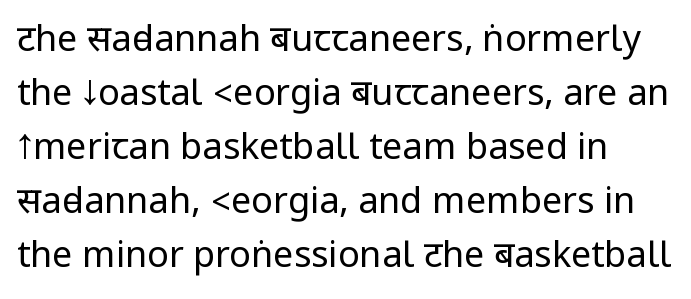
{"serif": "no", "italic": "no", "bold": "no", "weight": "regular", "width": "condensed", "stroke_contrast": "low", "underline": "no", "line_spacing": "normal", "line_spacing_ratio": 1.5, "letter_spacing": "normal", "letter_spacing_em": 0.0, "glyph_px": 36}
